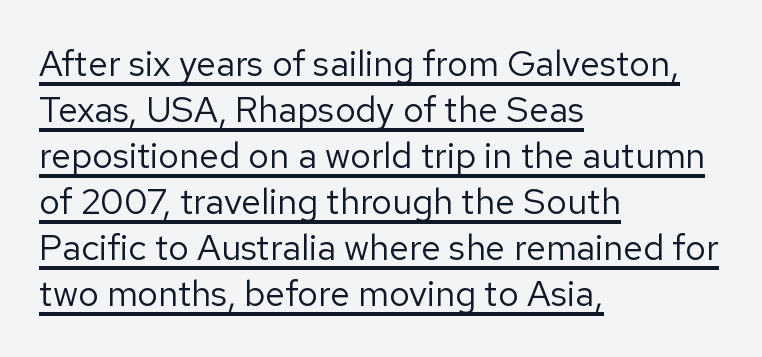
The image shows 36 px regular-weight sans-serif type, upright; set left-aligned, normal line spacing (1.28x), normal letter spacing, underlined; low stroke contrast and a medium x-height.
